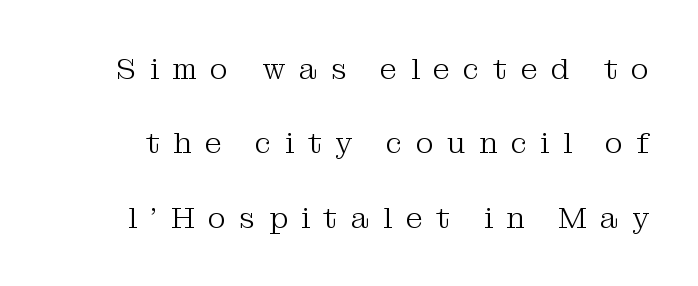
The image shows 30 px light serif type, upright; set loose line spacing (2.48x), unusually wide letter spacing (+0.46 em), not underlined; medium stroke contrast and a medium x-height.
